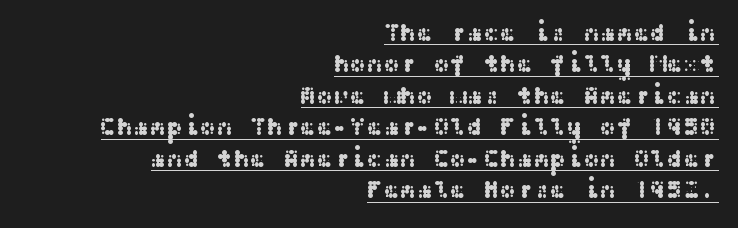
The image shows 25 px text type, upright; set right-aligned, normal line spacing (1.26x), normal letter spacing, underlined.
